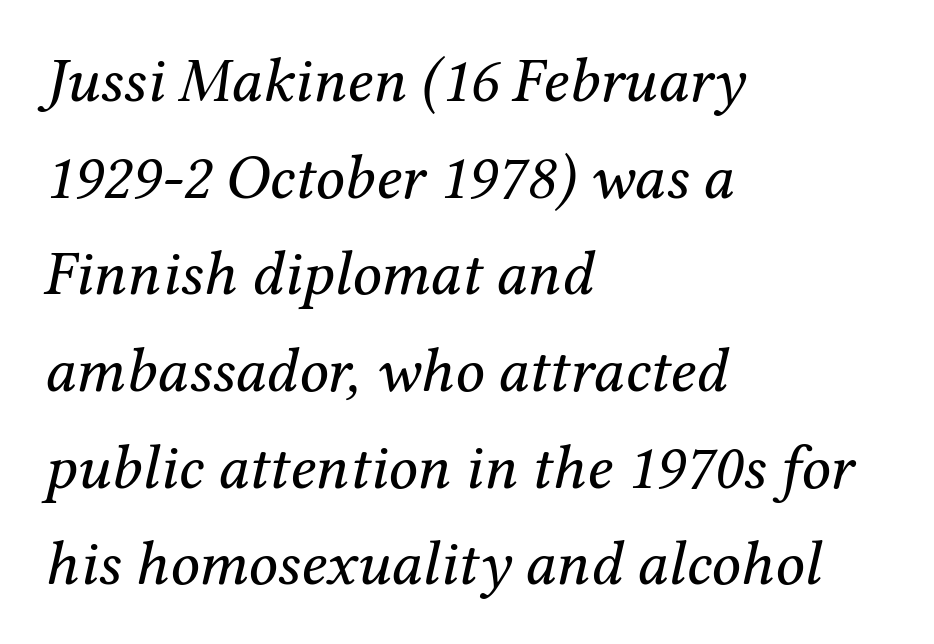
Q: Is the text bold? A: No.
Q: Is the text italic (slanted)? A: Yes, it leans right by about 12 degrees.
Q: Is the typeface a serif or a sans-serif typeface? A: Serif.
Q: Is the text underlined? A: No.
Q: How is the paragraph aligned? A: Left-aligned.
Q: Is the spacing between letters normal or unusually wide? A: Normal.
Q: Is the spacing between lines tight, normal or loose? A: Normal.
Q: Width (condensed, normal, or wide)? A: Normal.
Q: Stroke contrast? A: Medium.
Q: x-height? A: Medium.
Q: Monospaced? A: No.
